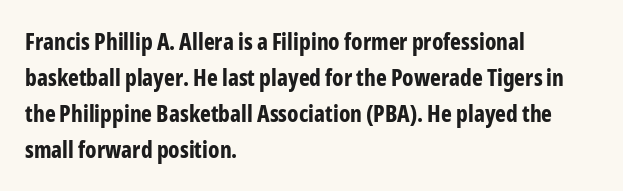
{"italic": "no", "bold": "yes", "underline": "no", "align": "left", "line_spacing": "normal", "line_spacing_ratio": 1.57, "letter_spacing": "normal", "letter_spacing_em": 0.0, "glyph_px": 23}
